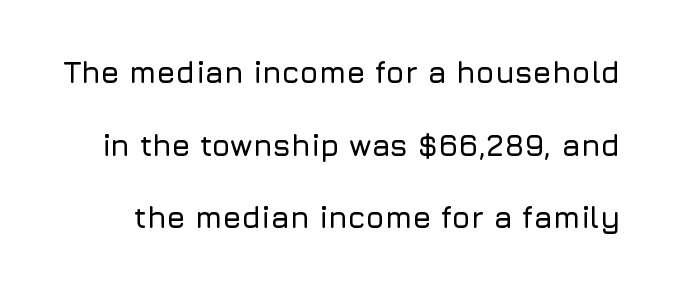
Q: Is the text italic (slanted)? A: No, it is upright.
Q: Is the typeface a serif or a sans-serif typeface? A: Sans-serif.
Q: Is the text underlined? A: No.
Q: Is the spacing between letters normal or unusually wide? A: Normal.
Q: Is the spacing between lines tight, normal or loose? A: Loose.
Q: Width (condensed, normal, or wide)? A: Normal.
Q: Stroke contrast? A: Low.
Q: x-height? A: Medium.
Q: Monospaced? A: No.
